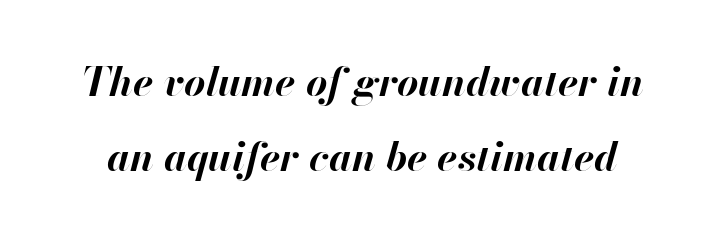
The glyphs look as if they've been sheared to an angle. The letters are bold, with thick, heavy strokes. Proportional: the letters do not fall into vertical columns. The letterforms sit shoulder to shoulder at normal distance. The string is rendered with underlining switched off.
